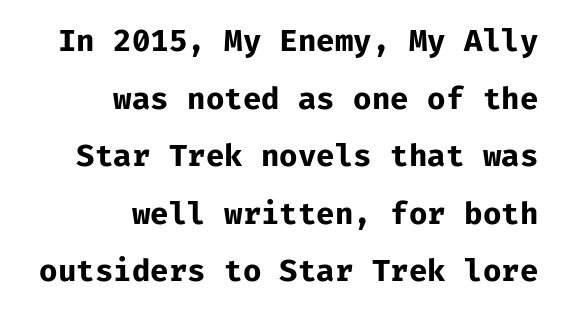
This block would shrink considerably if given ordinary leading; it's expanded now. The compositor pushed each line to the right boundary. Monospaced: the letters line up in strict vertical columns. Has an underline been added? It has not. Posture: vertical. Default kerning and tracking; the words read as compact shapes.
